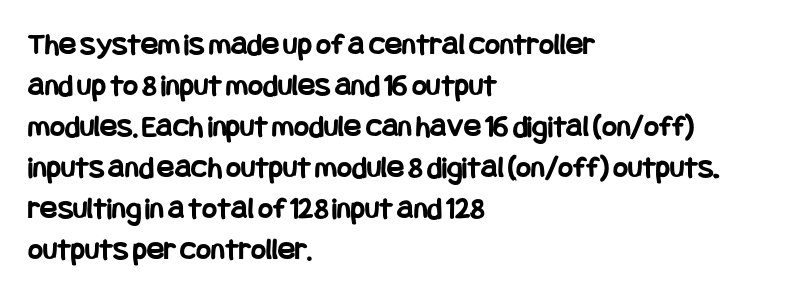
The image shows 32 px bold, condensed sans-serif type, upright; set left-aligned, normal line spacing (1.28x), normal letter spacing, not underlined; low stroke contrast and a large x-height.
